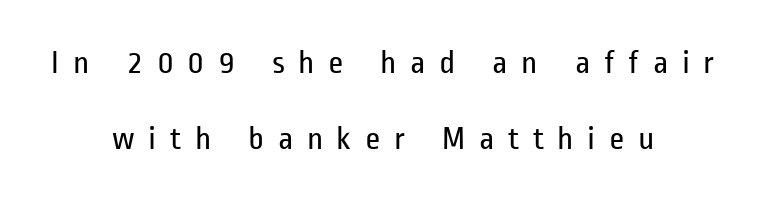
Q: Is the text bold? A: No.
Q: Is the text italic (slanted)? A: No, it is upright.
Q: Is the typeface a serif or a sans-serif typeface? A: Sans-serif.
Q: Is the text underlined? A: No.
Q: How is the paragraph aligned? A: Centered.
Q: Is the spacing between letters normal or unusually wide? A: Unusually wide.
Q: Is the spacing between lines tight, normal or loose? A: Loose.
Q: Width (condensed, normal, or wide)? A: Condensed.
Q: Stroke contrast? A: Low.
Q: x-height? A: Medium.
Q: Monospaced? A: No.
